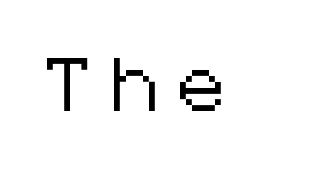
Q: Is the text italic (slanted)? A: No, it is upright.
Q: Is the typeface a serif or a sans-serif typeface? A: Sans-serif.
Q: Is the text underlined? A: No.
Q: Is the spacing between letters normal or unusually wide? A: Unusually wide.
Q: Width (condensed, normal, or wide)? A: Normal.
Q: Stroke contrast? A: Low.
Q: x-height? A: Medium.
